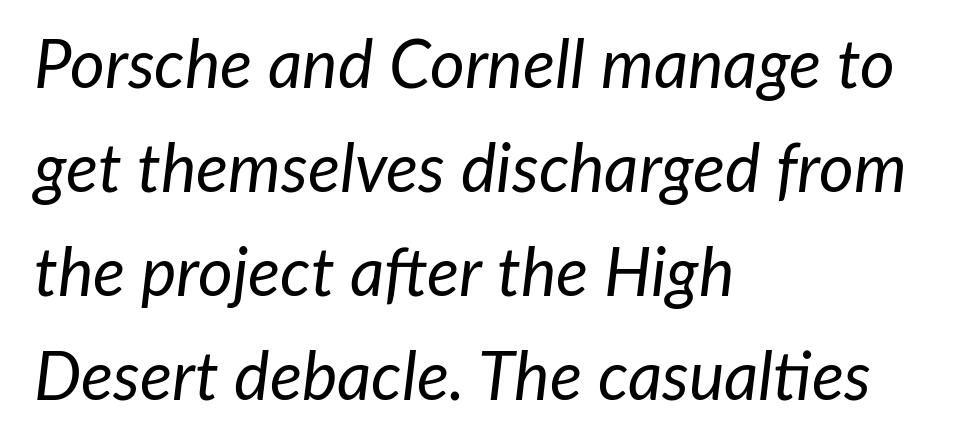
{"italic": "yes", "lean": "right", "slant_degrees": 7, "bold": "no", "weight": "regular", "width": "normal", "stroke_contrast": "low", "x_height": "medium", "monospaced": "no", "underline": "no", "align": "left", "line_spacing": "normal", "line_spacing_ratio": 1.55, "letter_spacing": "normal", "letter_spacing_em": 0.0, "glyph_px": 67}
